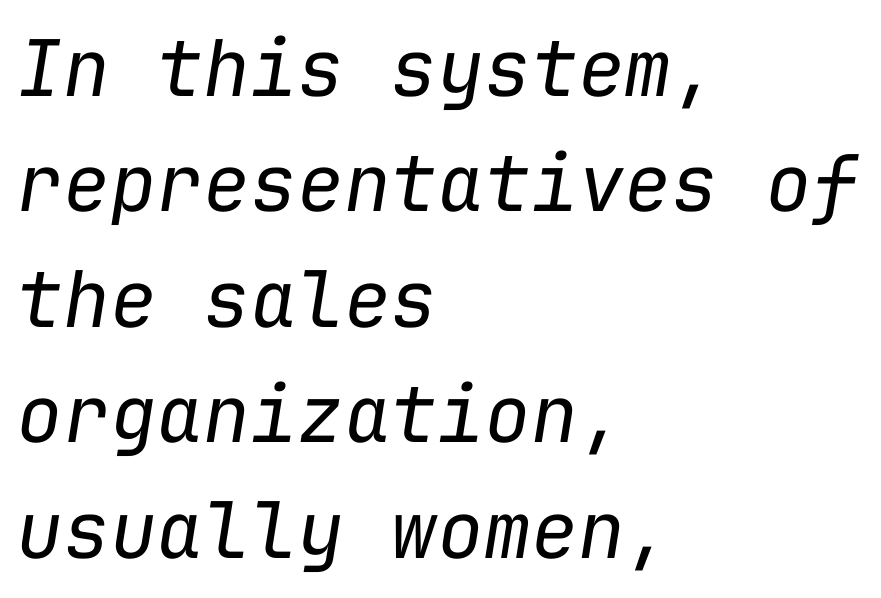
Tall strokes in this sample are angled rather than plumb. One-word summary of the alignment: left. Tracking value appears to be zero — textbook default spacing. Compared with a typical body face, this is equally light or lighter still. Line spacing here is normal.
